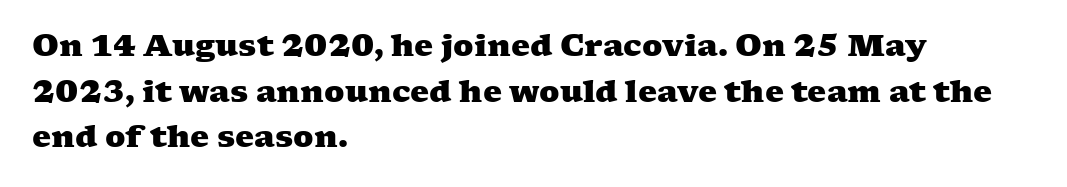
Caption: standard tracking, unaltered. The text was rendered using a seriffed face with decorative stroke endings. Note the varied advance widths — an 'i' is clearly narrower than an 'm'. Anything drawn beneath the words? Only blank space. Does the weight exceed regular? Yes, all the way to bold.
